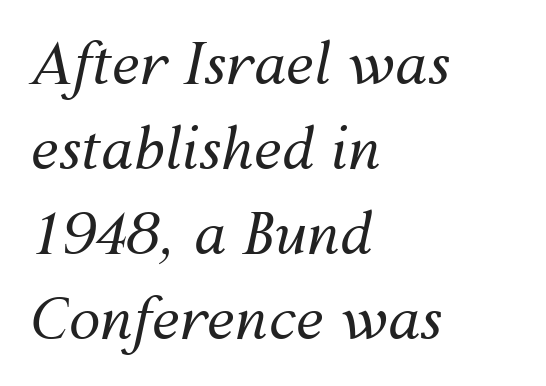
{"italic": "yes", "lean": "right", "slant_degrees": 12, "bold": "no", "weight": "regular", "width": "normal", "stroke_contrast": "medium", "x_height": "medium", "monospaced": "no", "underline": "no", "align": "left", "line_spacing": "normal", "line_spacing_ratio": 1.49, "letter_spacing": "normal", "letter_spacing_em": 0.0, "glyph_px": 57}
